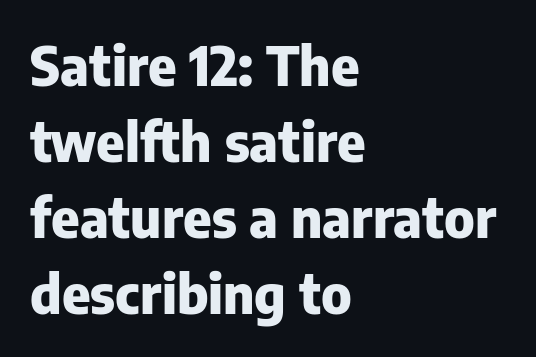
{"serif": "no", "italic": "no", "bold": "yes", "weight": "heavy", "width": "normal", "stroke_contrast": "low", "x_height": "medium", "monospaced": "no", "underline": "no", "align": "left", "line_spacing": "normal", "line_spacing_ratio": 1.41, "letter_spacing": "normal", "letter_spacing_em": 0.0, "glyph_px": 54}
